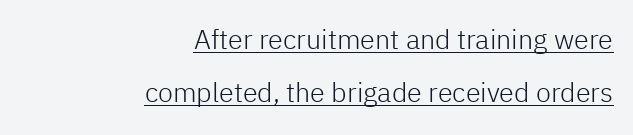
What stands out about the letter spacing? Nothing — it is the standard amount. You can see a thin bar hugging the bottom of the glyphs. Leading: increased. The font's upright variant was chosen for this text.
